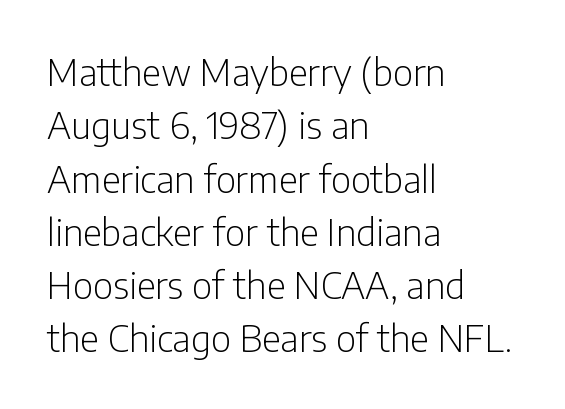
The image shows 37 px light, condensed sans-serif type, upright; set left-aligned, normal line spacing (1.44x), normal letter spacing, not underlined; low stroke contrast and a medium x-height.
